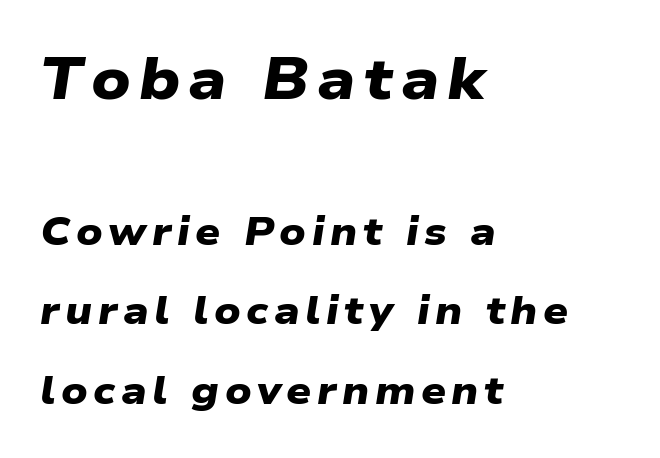
{"serif": "no", "bold": "yes", "weight": "heavy", "width": "wide", "stroke_contrast": "low", "x_height": "medium", "monospaced": "no", "underline": "no", "align": "left", "line_spacing": "loose", "line_spacing_ratio": 2.04, "larger_block": "first", "size_ratio": 1.49, "glyph_px": 58}
